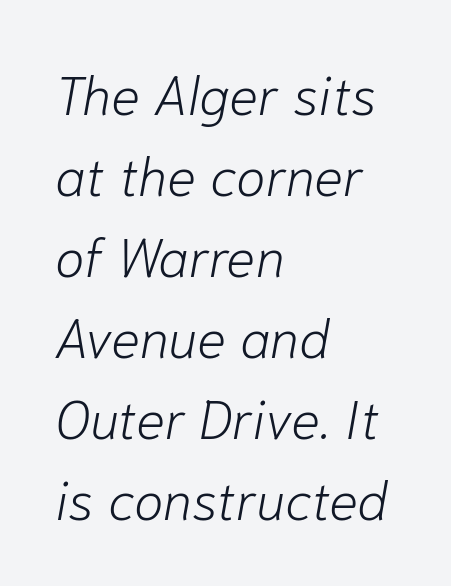
Think of a printed novel: that variable character pitch is what you see here. The typesetter chose a ragged-right arrangement here. A typesetter would call this leading conventional body-copy spacing. No extra ink here — the face is not bold. Words appear dense and cohesive because spacing is normal.
